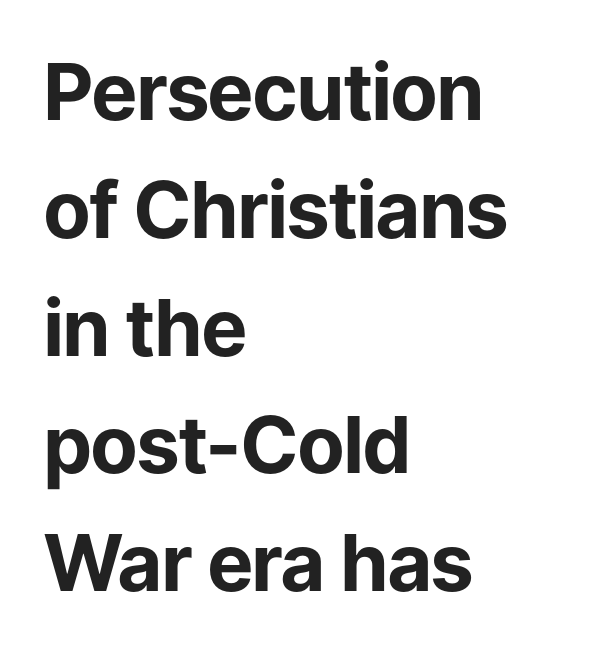
The sample has been set heavy, in full bold. This is roman type, the default non-slanted kind. Typeset ragged right — the left edge is the straight one. The glyphs in this specimen are sans serif. A typesetter would call this zero additional tracking. What's the leading like? Ordinary, nothing unusual.
